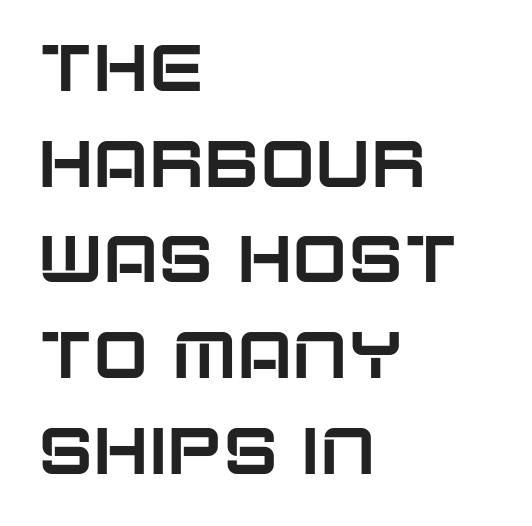
The image shows 66 px sans-serif type, upright; set left-aligned, normal line spacing (1.45x), normal letter spacing, not underlined; low stroke contrast and a large x-height.
